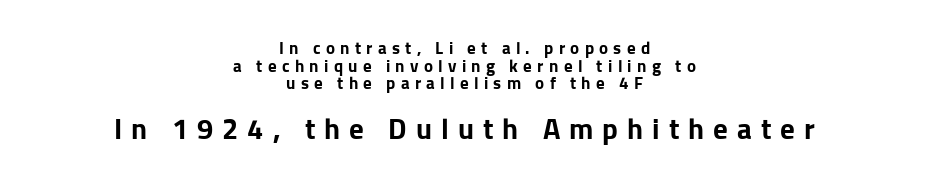
Bare-footed words on every line. The letters in the lower block stand taller than those in the block above. In terms of leading, this rendering errs on the cramped side. It's the straight-up-and-down kind of type. Students, this is bold: see how much ink each stroke carries. Short note: letters widely spaced.
